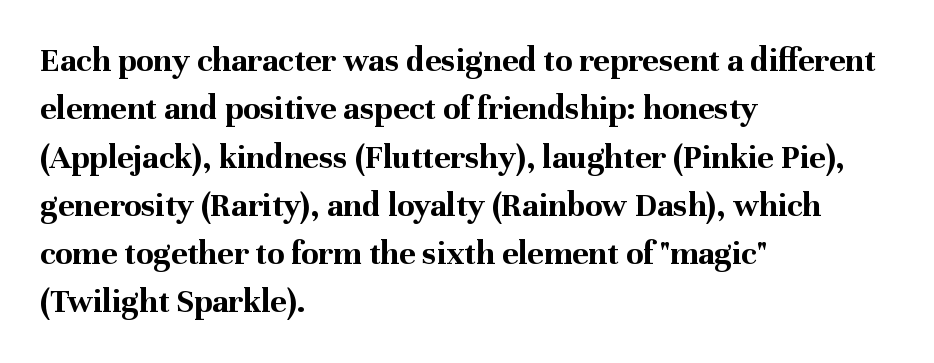
The passage shown is not underscored anywhere. Characters follow at the spacing the type designer built in. Notice how descenders clear the ascenders below comfortably — that's standard leading. How heavy is the stroke? Heavy — this is a bold. The rendering uses natural spacing where letterforms have individual widths. This is serif lettering, the kind often seen in printed books.
